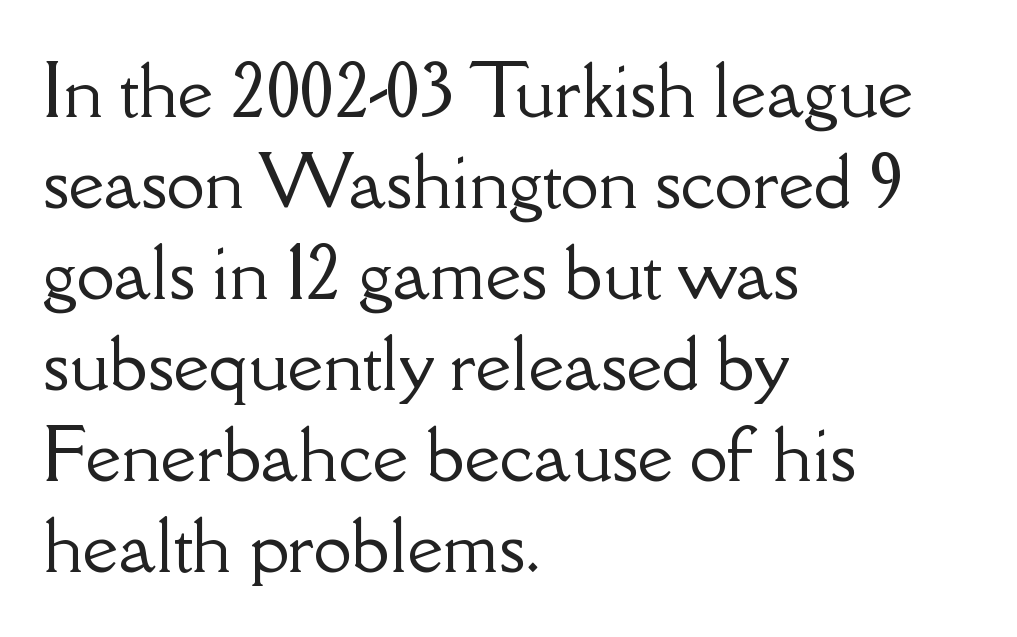
The image shows 69 px serif type, upright; set left-aligned, normal line spacing (1.32x), normal letter spacing, not underlined; low stroke contrast and a small x-height.
